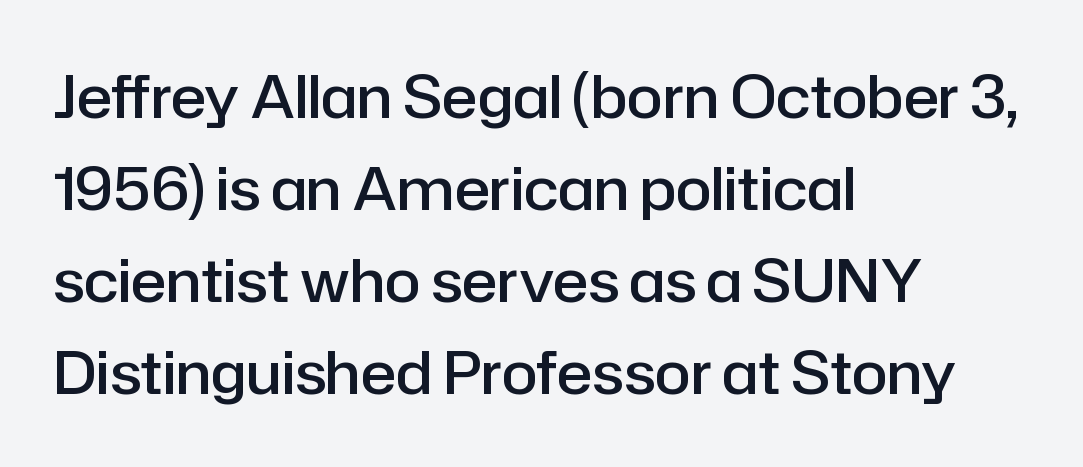
{"serif": "no", "italic": "no", "bold": "semi", "weight": "semibold", "width": "normal", "stroke_contrast": "low", "x_height": "medium", "monospaced": "no", "underline": "no", "align": "left", "line_spacing": "normal", "line_spacing_ratio": 1.56, "letter_spacing": "normal", "letter_spacing_em": 0.0, "glyph_px": 59}
